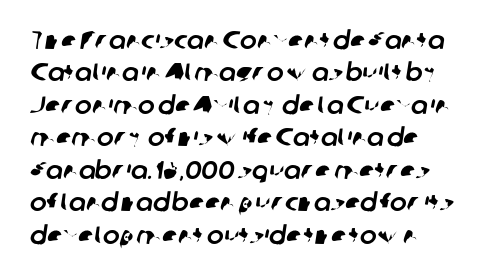
Q: Is the text underlined? A: No.
Q: Is the spacing between letters normal or unusually wide? A: Normal.
Q: Is the spacing between lines tight, normal or loose? A: Normal.
